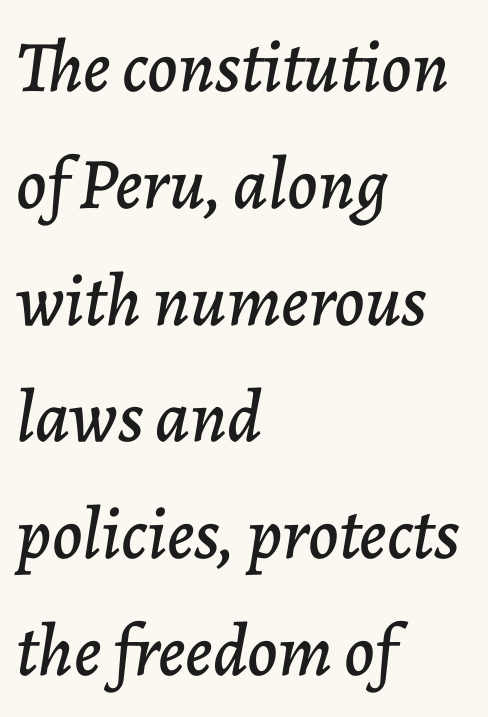
Q: Is the text italic (slanted)? A: Yes, it leans right by about 7 degrees.
Q: Is the text underlined? A: No.
Q: How is the paragraph aligned? A: Left-aligned.
Q: Is the spacing between letters normal or unusually wide? A: Normal.
Q: Is the spacing between lines tight, normal or loose? A: Normal.
Q: Width (condensed, normal, or wide)? A: Normal.
Q: Stroke contrast? A: Low.
Q: x-height? A: Medium.
Q: Monospaced? A: No.
